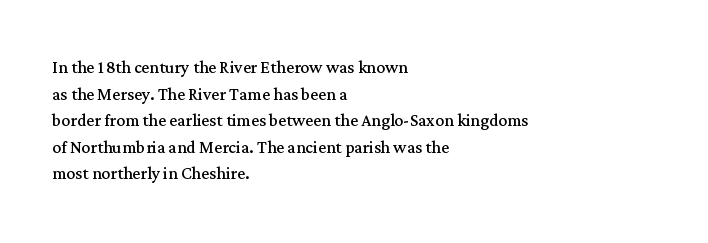
{"italic": "no", "bold": "no", "underline": "no", "align": "left", "line_spacing_ratio": 1.21, "letter_spacing": "normal", "letter_spacing_em": 0.0, "glyph_px": 22}
